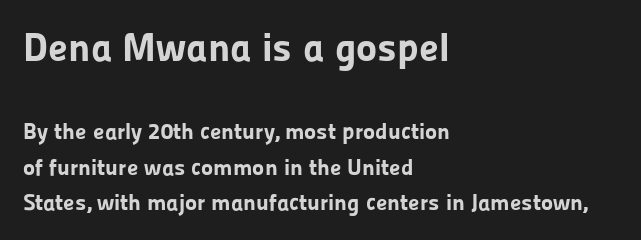
Thick stems and heavy bowls — unmistakably bold. A student would notice the top passage is typeset larger than what follows. Each letter keeps its own natural width here, so spacing adapts to shape. Words float on clear page, feet unadorned. Glyph-to-glyph distance matches everyday printed text.
